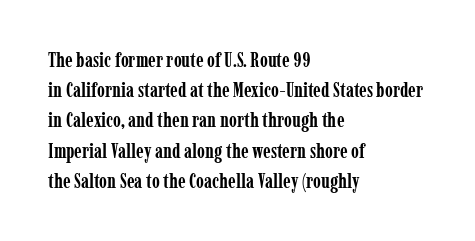
Q: Is the text bold? A: Yes.
Q: Is the text italic (slanted)? A: No, it is upright.
Q: Is the text underlined? A: No.
Q: How is the paragraph aligned? A: Left-aligned.
Q: Is the spacing between letters normal or unusually wide? A: Normal.
Q: Is the spacing between lines tight, normal or loose? A: Normal.
